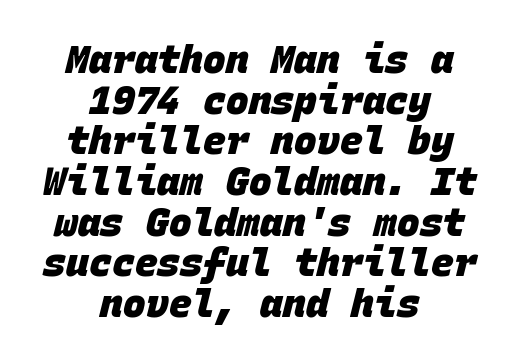
Q: Is the text bold? A: Yes.
Q: Is the typeface a serif or a sans-serif typeface? A: Sans-serif.
Q: Is the text underlined? A: No.
Q: How is the paragraph aligned? A: Centered.
Q: Is the spacing between letters normal or unusually wide? A: Normal.
Q: Is the spacing between lines tight, normal or loose? A: Tight.
Q: Width (condensed, normal, or wide)? A: Normal.
Q: Stroke contrast? A: Low.
Q: x-height? A: Large.
Q: Monospaced? A: Yes.
